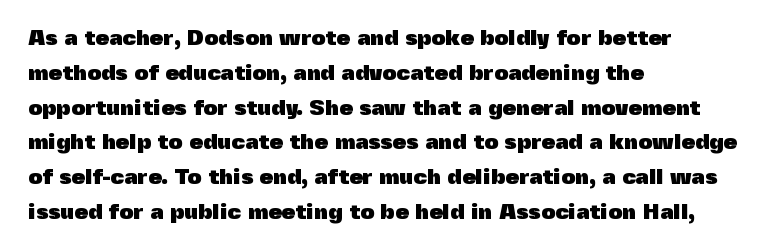
{"italic": "no", "bold": "yes", "underline": "no", "align": "left", "line_spacing": "normal", "line_spacing_ratio": 1.58, "letter_spacing": "normal", "letter_spacing_em": 0.0, "glyph_px": 22}
